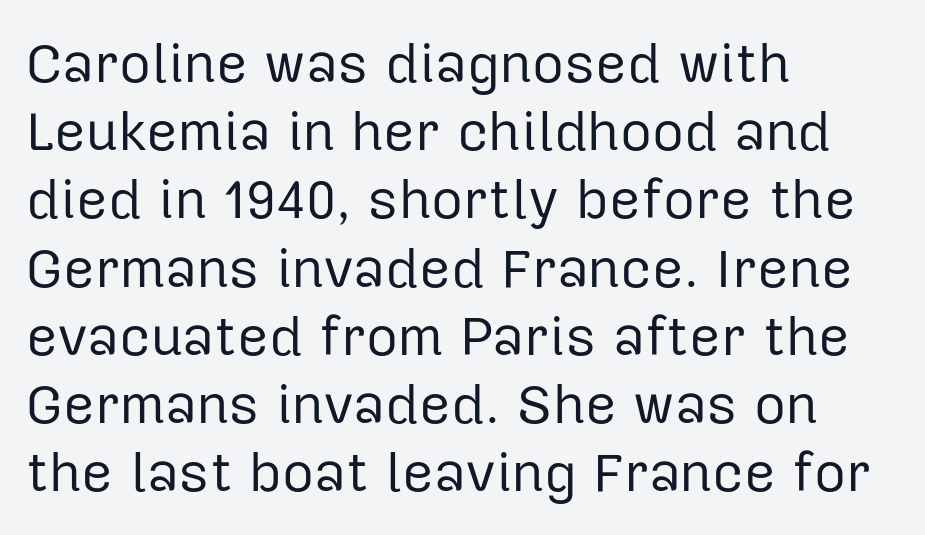
Character widths vary here, with narrow letters taking less room than wide ones. Stroke terminals: plain, sans-serif. Do the letters lean? They stand straight. Line starts are locked; line ends wander.
